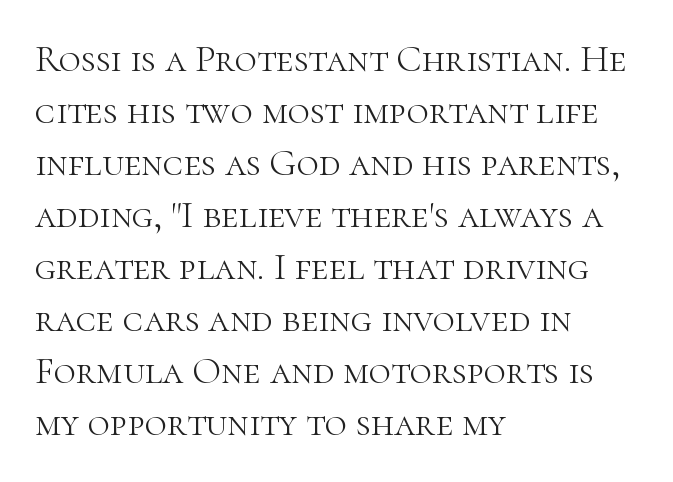
The image shows 38 px light serif type, upright; set left-aligned, normal line spacing (1.37x), normal letter spacing, not underlined; high stroke contrast and a medium x-height.
